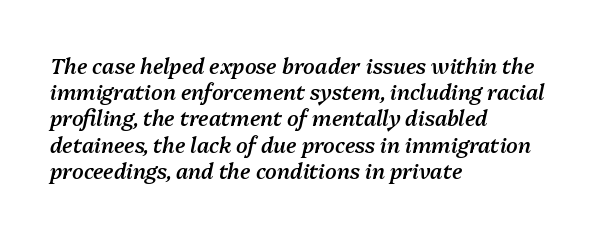
The image shows 21 px text type, italic (leaning right); set left-aligned, normal line spacing (1.25x), normal letter spacing, not underlined.
